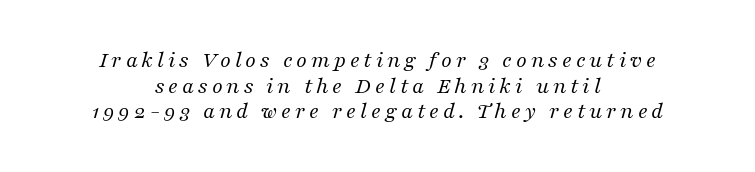
This sample trades vertical openness for compactness between lines. Yep, that's italic — everything's leaning. Is the type heavy? It reads as light-to-regular instead. Is the block centered? Yes — each line is placed symmetrically about the middle. The zone under the glyphs is completely vacant.
